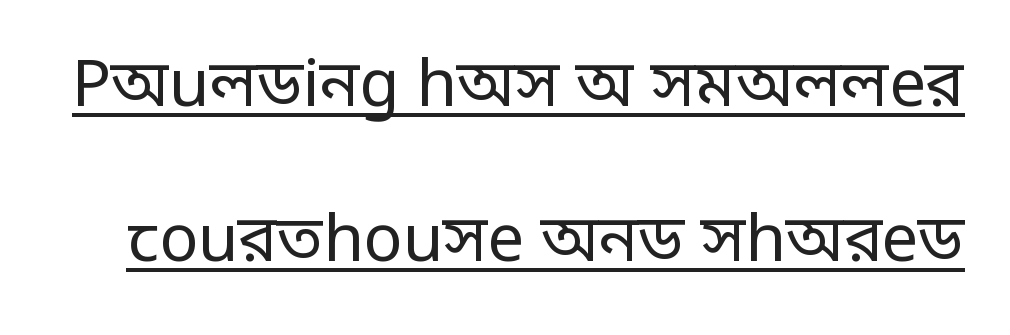
Students, note that the glyphs here touch the page at normal intervals. Note the varied advance widths — an 'i' is clearly narrower than an 'm'. No letter is thick-stroked: the sample isn't bold. Style check: upright.
